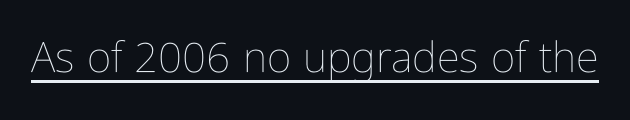
{"italic": "no", "bold": "no", "weight": "thin", "width": "condensed", "stroke_contrast": "low", "x_height": "medium", "monospaced": "no", "underline": "yes", "letter_spacing": "normal", "letter_spacing_em": 0.0, "glyph_px": 42}
